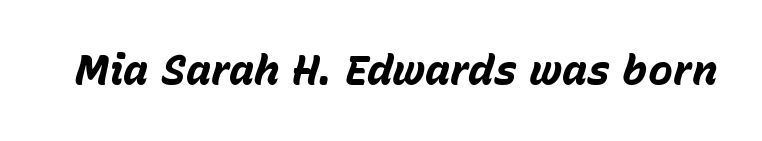
Q: Is the text bold? A: Yes.
Q: Is the text italic (slanted)? A: Yes, it leans right by about 15 degrees.
Q: Is the text underlined? A: No.
Q: Is the spacing between letters normal or unusually wide? A: Normal.
Q: Width (condensed, normal, or wide)? A: Normal.
Q: Stroke contrast? A: Low.
Q: x-height? A: Medium.
Q: Monospaced? A: No.
